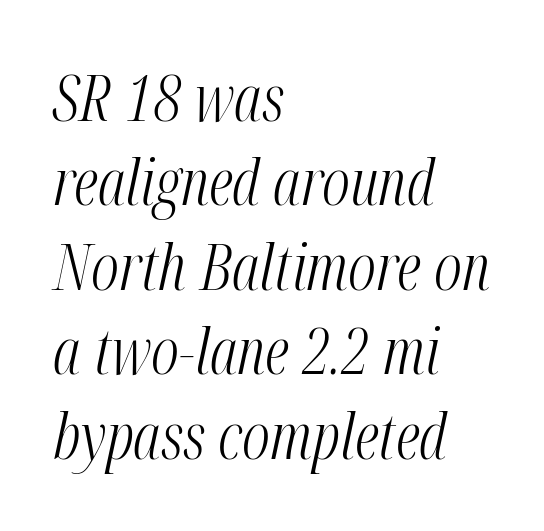
Q: Is the text bold? A: No.
Q: Is the text italic (slanted)? A: Yes, it leans right by about 12 degrees.
Q: Is the text underlined? A: No.
Q: How is the paragraph aligned? A: Left-aligned.
Q: Is the spacing between letters normal or unusually wide? A: Normal.
Q: Is the spacing between lines tight, normal or loose? A: Normal.
Q: Width (condensed, normal, or wide)? A: Condensed.
Q: Stroke contrast? A: Medium.
Q: x-height? A: Medium.
Q: Monospaced? A: No.
